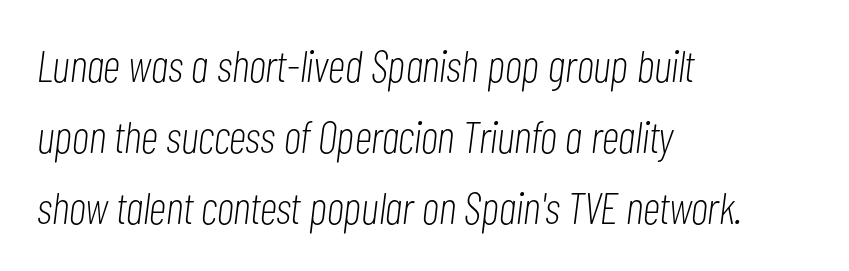
{"italic": "yes", "lean": "right", "slant_degrees": 7, "bold": "no", "weight": "light", "width": "condensed", "stroke_contrast": "low", "x_height": "medium", "monospaced": "no", "underline": "no", "align": "left", "line_spacing": "normal", "line_spacing_ratio": 1.58, "letter_spacing": "normal", "letter_spacing_em": 0.0, "glyph_px": 45}
